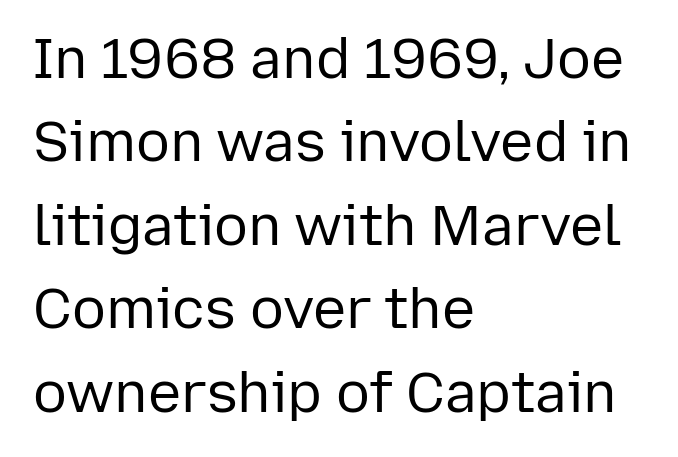
The image shows 56 px regular-weight sans-serif type, upright; set left-aligned, normal line spacing (1.49x), normal letter spacing, not underlined; low stroke contrast and a medium x-height.
